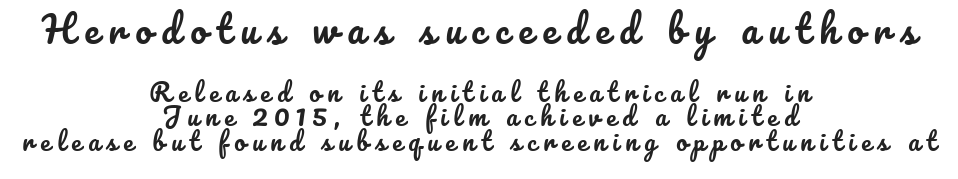
Look at the tracking — it's clearly loosened, letters drifting apart. A centered setting, common on invitations and titles, is used for this passage. Lines of text with bare space underneath. The passage shown is typed in a proportional face where columns would drift. Vertical spacing — tight.
